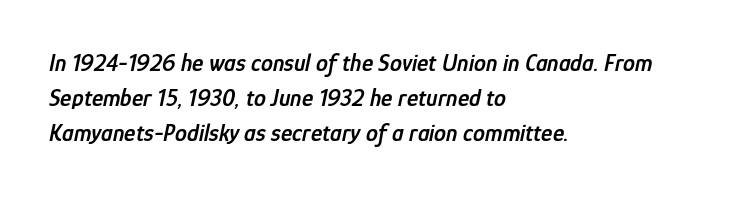
{"italic": "yes", "lean": "right", "slant_degrees": 12, "bold": "semi", "underline": "no", "align": "left", "line_spacing": "normal", "line_spacing_ratio": 1.46, "letter_spacing": "normal", "letter_spacing_em": 0.0, "glyph_px": 24}
